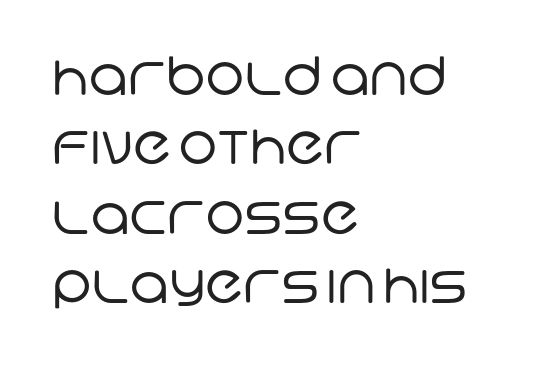
Q: Is the text bold? A: No.
Q: Is the typeface a serif or a sans-serif typeface? A: Sans-serif.
Q: Is the text underlined? A: No.
Q: How is the paragraph aligned? A: Left-aligned.
Q: Is the spacing between letters normal or unusually wide? A: Normal.
Q: Is the spacing between lines tight, normal or loose? A: Normal.
Q: Width (condensed, normal, or wide)? A: Normal.
Q: Stroke contrast? A: Low.
Q: x-height? A: Large.
Q: Monospaced? A: No.
